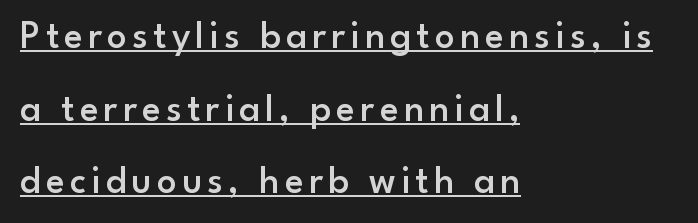
{"serif": "no", "italic": "no", "bold": "semi", "weight": "semibold", "width": "normal", "stroke_contrast": "low", "x_height": "small", "monospaced": "no", "underline": "yes", "align": "left", "line_spacing_ratio": 1.86, "glyph_px": 39}
